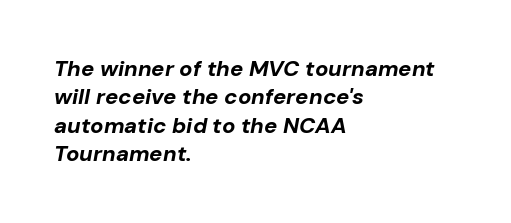
Q: Is the text bold? A: Yes.
Q: Is the text italic (slanted)? A: Yes, it leans right by about 10 degrees.
Q: Is the text underlined? A: No.
Q: How is the paragraph aligned? A: Left-aligned.
Q: Is the spacing between letters normal or unusually wide? A: Normal.
Q: Is the spacing between lines tight, normal or loose? A: Normal.
